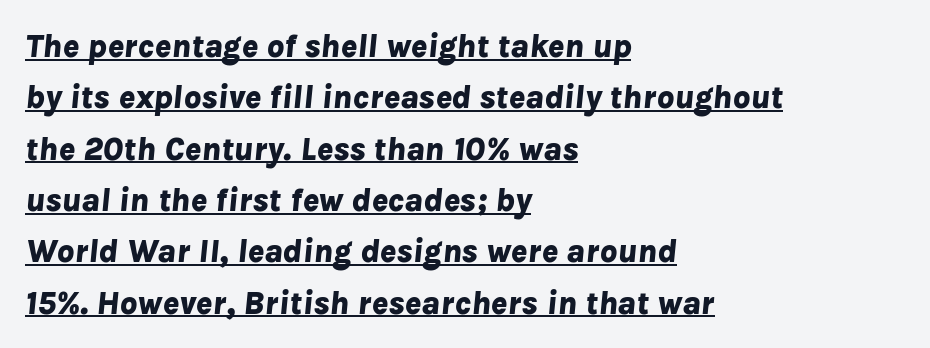
Q: Is the text bold? A: Yes.
Q: Is the text italic (slanted)? A: Yes, it leans right by about 8 degrees.
Q: Is the text underlined? A: Yes.
Q: How is the paragraph aligned? A: Left-aligned.
Q: Is the spacing between letters normal or unusually wide? A: Normal.
Q: Is the spacing between lines tight, normal or loose? A: Normal.
Q: Width (condensed, normal, or wide)? A: Normal.
Q: Stroke contrast? A: Low.
Q: x-height? A: Medium.
Q: Monospaced? A: No.
